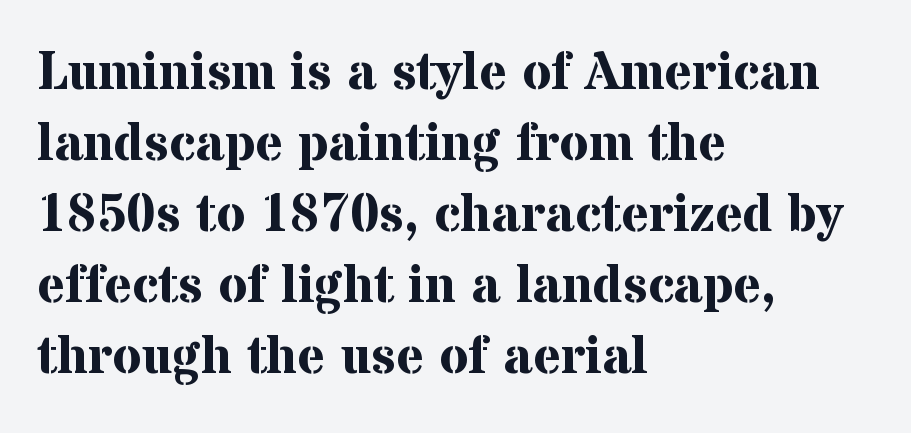
Classification — serif. The paragraph has a hard left edge and a soft right edge. Only glyphs here, with clear space below each row. The line-height multiplier appears to be the usual default. Designer's note — italics off, roman on.
